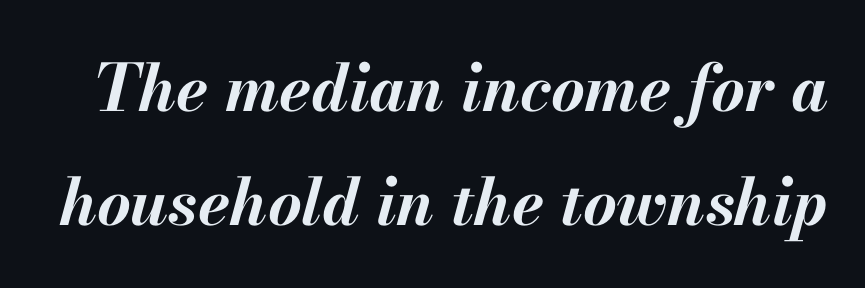
A typesetter would call this zero additional tracking. Bare-footed words on every line. Would a proofreader flag this as italicized? Yes. This sample has the flowing, uneven cadence of proportional lettering. This is heavy type, rendered in bold.
